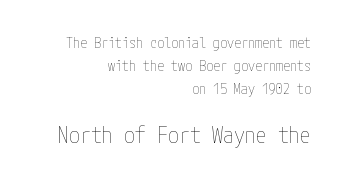
{"italic": "no", "bold": "no", "underline": "no", "align": "right", "line_spacing": "normal", "line_spacing_ratio": 1.66, "letter_spacing": "normal", "letter_spacing_em": 0.0, "larger_block": "second", "size_ratio": 1.57, "glyph_px": 22}
